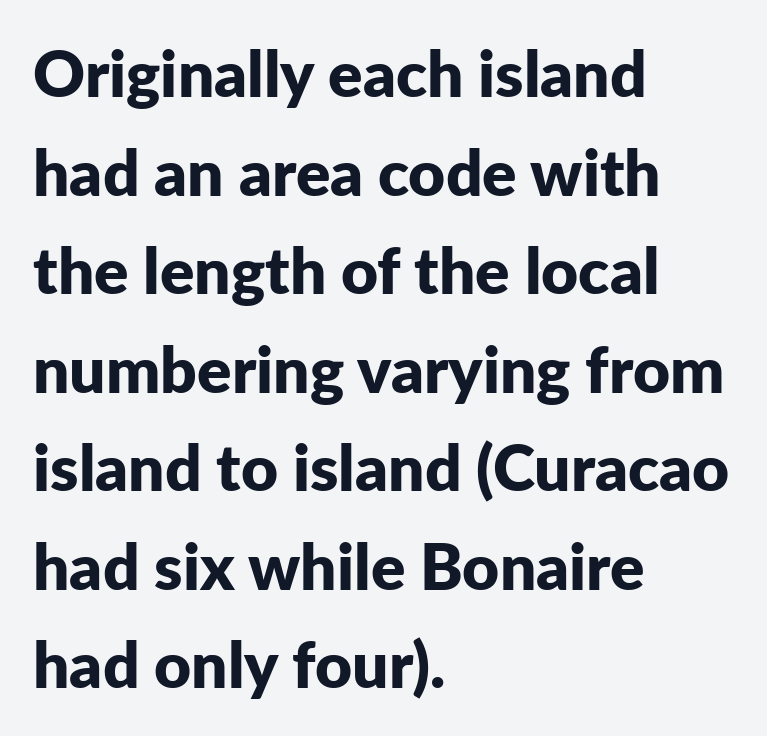
Typographically, this falls in the sans-serif category. Rendered with straight, roman letterforms. The rendering keeps characters at their native spacing. Note the varied advance widths — an 'i' is clearly narrower than an 'm'. Heft: maximum for text — a bold.
